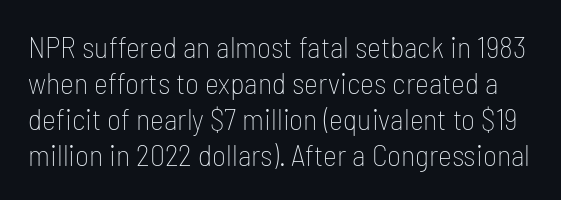
Q: Is the text bold? A: No.
Q: Is the text italic (slanted)? A: No, it is upright.
Q: Is the typeface a serif or a sans-serif typeface? A: Sans-serif.
Q: Is the text underlined? A: No.
Q: Is the spacing between letters normal or unusually wide? A: Normal.
Q: Width (condensed, normal, or wide)? A: Condensed.
Q: Stroke contrast? A: Low.
Q: x-height? A: Medium.
Q: Monospaced? A: No.
